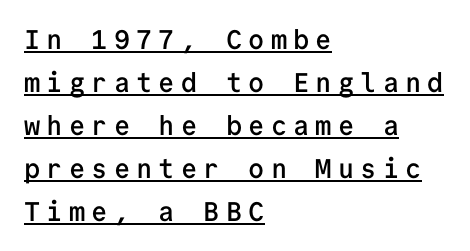
The image shows 27 px text type, upright; set left-aligned, normal line spacing (1.59x), unusually wide letter spacing (+0.23 em), underlined.
